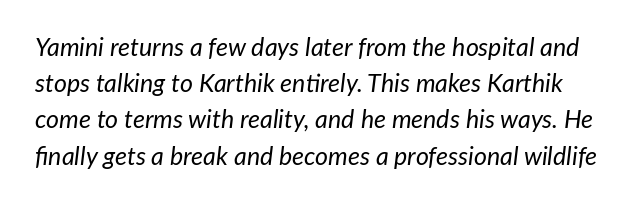
The image shows 25 px text type, italic (leaning right); set normal line spacing (1.45x), normal letter spacing, not underlined.
